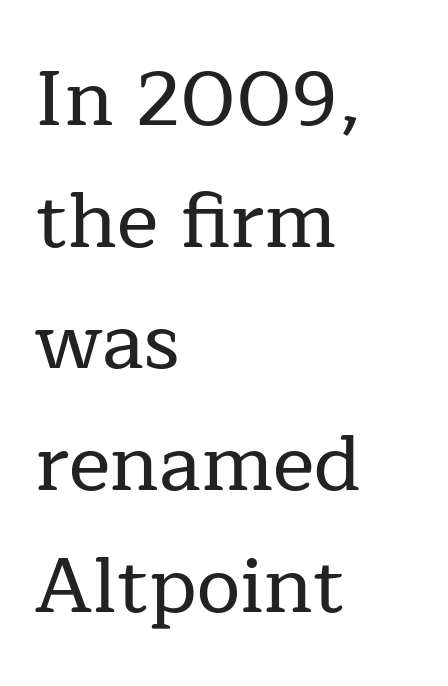
{"serif": "yes", "italic": "no", "width": "normal", "stroke_contrast": "low", "x_height": "medium", "monospaced": "no", "underline": "no", "align": "left", "line_spacing": "normal", "line_spacing_ratio": 1.56, "letter_spacing": "normal", "letter_spacing_em": 0.0, "glyph_px": 78}
